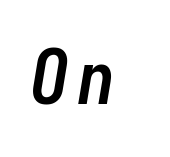
{"italic": "yes", "lean": "right", "slant_degrees": 9, "bold": "yes", "weight": "semibold", "width": "condensed", "stroke_contrast": "low", "x_height": "medium", "monospaced": "no", "underline": "no", "glyph_px": 75}
